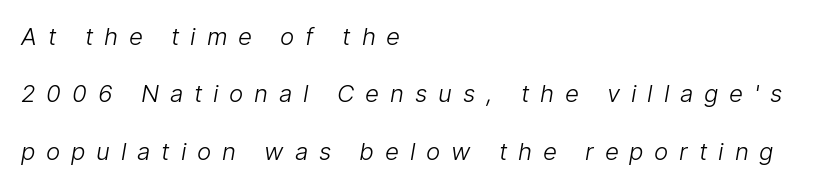
{"bold": "no", "underline": "no", "align": "left", "line_spacing": "loose", "line_spacing_ratio": 2.39, "letter_spacing": "wide", "letter_spacing_em": 0.45, "glyph_px": 24}
